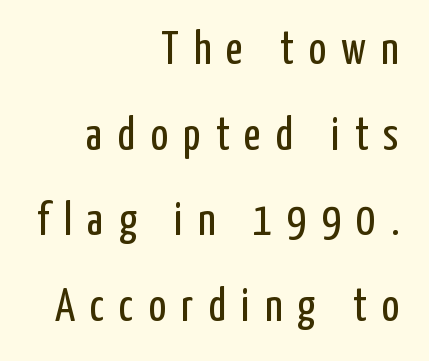
{"serif": "no", "italic": "no", "bold": "no", "weight": "regular", "width": "condensed", "stroke_contrast": "low", "x_height": "medium", "monospaced": "no", "underline": "no", "align": "right", "line_spacing_ratio": 1.86, "letter_spacing": "wide", "letter_spacing_em": 0.33, "glyph_px": 46}
